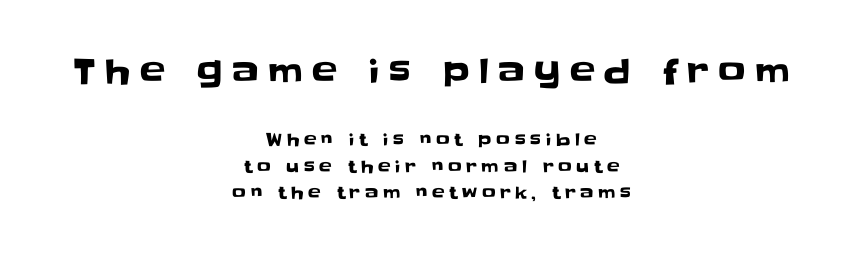
{"serif": "no", "italic": "no", "width": "normal", "stroke_contrast": "low", "x_height": "large", "monospaced": "no", "underline": "no", "align": "center", "line_spacing": "normal", "line_spacing_ratio": 1.56, "letter_spacing": "wide", "letter_spacing_em": 0.27, "larger_block": "first", "size_ratio": 2.0, "glyph_px": 34}
